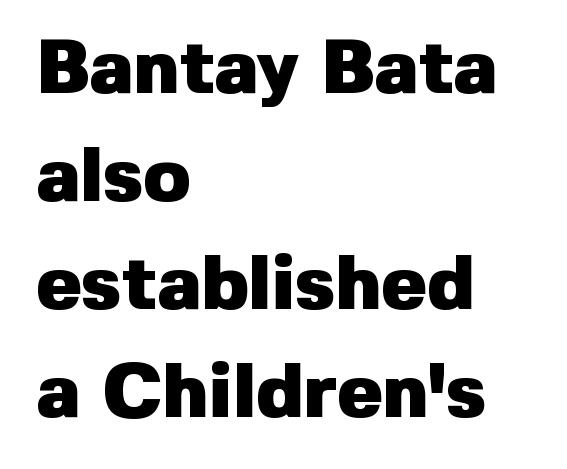
{"serif": "no", "italic": "no", "bold": "yes", "weight": "heavy", "width": "normal", "stroke_contrast": "low", "x_height": "medium", "monospaced": "no", "underline": "no", "align": "left", "line_spacing": "normal", "line_spacing_ratio": 1.42, "letter_spacing": "normal", "letter_spacing_em": 0.0, "glyph_px": 76}
